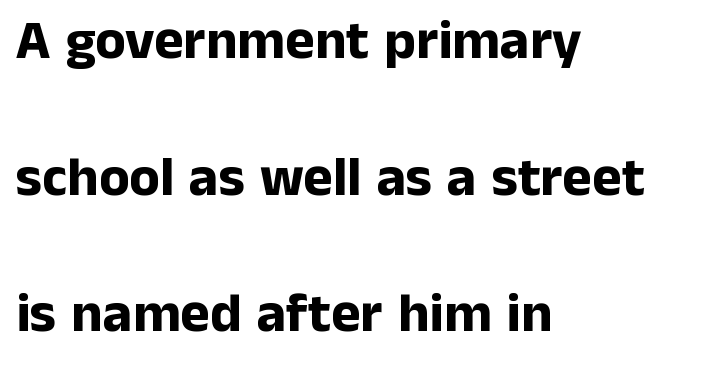
The image shows 56 px bold sans-serif type, upright; set left-aligned, loose line spacing (2.44x), normal letter spacing, not underlined; low stroke contrast and a medium x-height.
